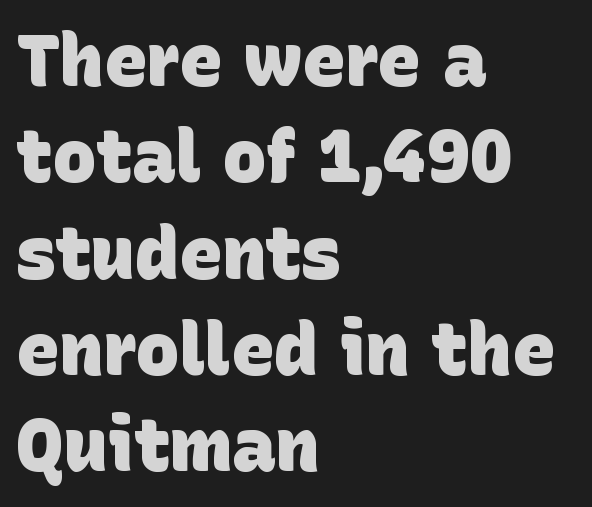
The lines sit at an ordinary, default distance from one another. A typesetter would call this proportional, since set widths differ per character. Just letters on the line, the space beneath them empty. Notice how the passage keeps a crisp vertical edge on the left only. The letters carry no serifs — their stems end cleanly without finishing strokes.
